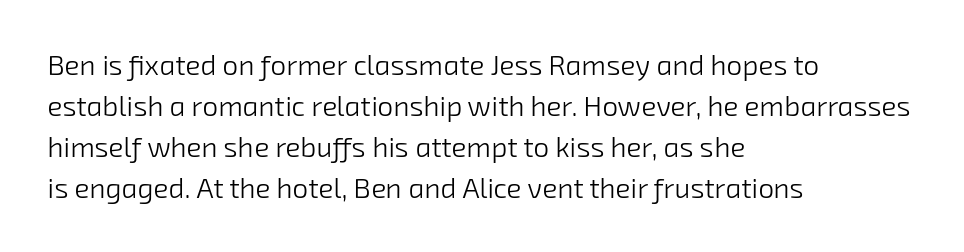
Each new line begins a customary step beneath the previous one. Short note: letters normally spaced. Are there feet on the stems? There aren't — it's a sans. Has an underline been added? It has not.
